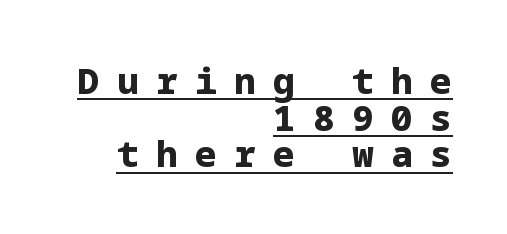
The image shows 36 px bold sans-serif type, upright; set right-aligned, tight line spacing (1.02x), unusually wide letter spacing (+0.49 em), underlined; low stroke contrast and a medium x-height.
